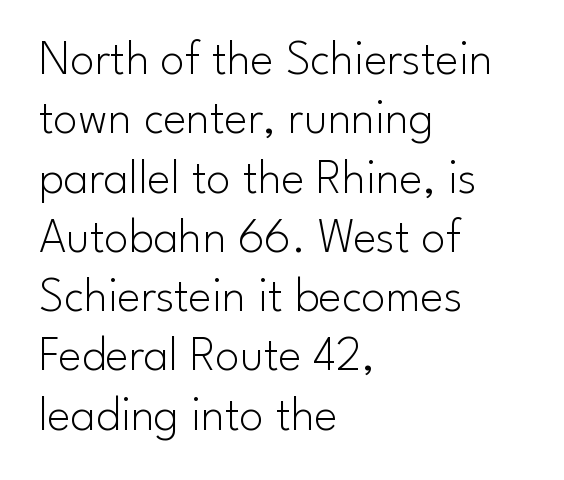
Q: Is the text bold? A: No.
Q: Is the text italic (slanted)? A: No, it is upright.
Q: Is the typeface a serif or a sans-serif typeface? A: Sans-serif.
Q: Is the text underlined? A: No.
Q: How is the paragraph aligned? A: Left-aligned.
Q: Is the spacing between letters normal or unusually wide? A: Normal.
Q: Width (condensed, normal, or wide)? A: Normal.
Q: Stroke contrast? A: Low.
Q: x-height? A: Small.
Q: Monospaced? A: No.
